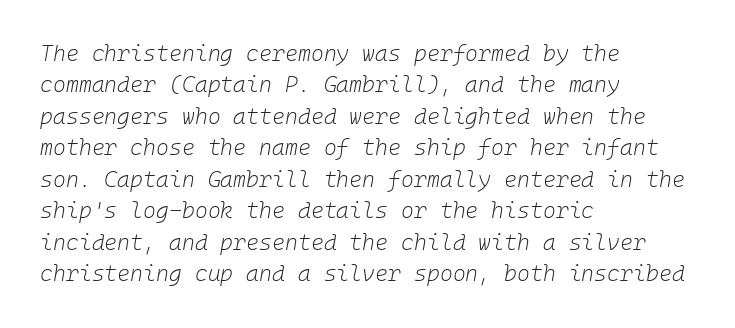
Q: Is the text bold? A: No.
Q: Is the text italic (slanted)? A: Yes, it leans right by about 10 degrees.
Q: Is the text underlined? A: No.
Q: How is the paragraph aligned? A: Left-aligned.
Q: Is the spacing between letters normal or unusually wide? A: Normal.
Q: Is the spacing between lines tight, normal or loose? A: Normal.
